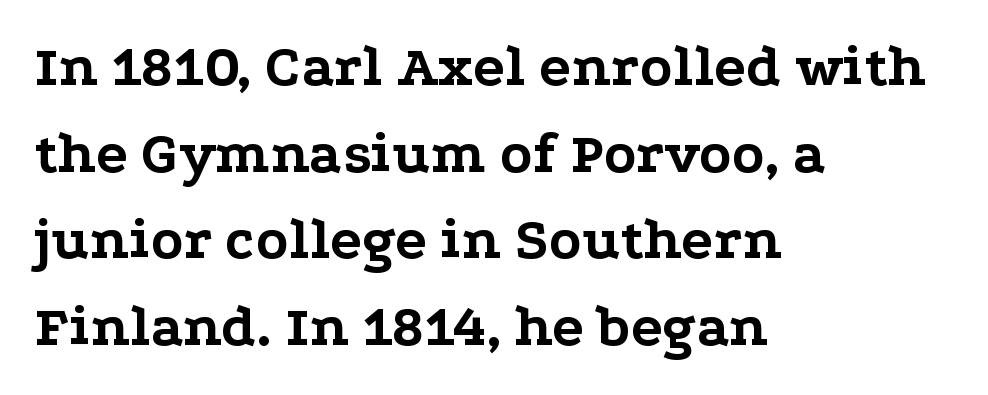
{"serif": "yes", "italic": "no", "bold": "yes", "weight": "bold", "width": "wide", "stroke_contrast": "low", "x_height": "medium", "monospaced": "no", "underline": "no", "align": "left", "line_spacing": "normal", "line_spacing_ratio": 1.47, "letter_spacing": "normal", "letter_spacing_em": 0.0, "glyph_px": 59}
